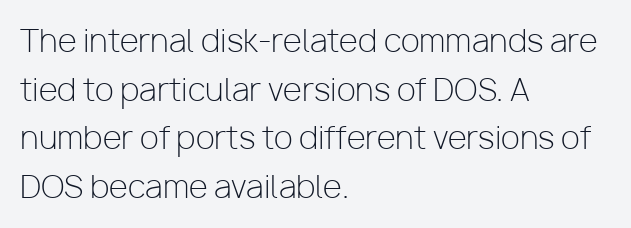
Q: Is the text bold? A: No.
Q: Is the text italic (slanted)? A: No, it is upright.
Q: Is the typeface a serif or a sans-serif typeface? A: Sans-serif.
Q: Is the text underlined? A: No.
Q: How is the paragraph aligned? A: Left-aligned.
Q: Is the spacing between letters normal or unusually wide? A: Normal.
Q: Is the spacing between lines tight, normal or loose? A: Normal.
Q: Width (condensed, normal, or wide)? A: Normal.
Q: Stroke contrast? A: Low.
Q: x-height? A: Medium.
Q: Monospaced? A: No.
